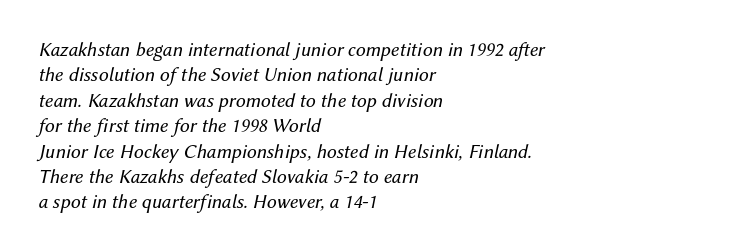
Rule under the text: the space is simply empty. Regarding leading, the lines here are spaced in the standard way. Where is the straight margin? On the left. The letters look calm and open, with moderate or lighter stems. The face used here is rendered with its standard letterfit. The glyphs look as if they've been sheared to an angle.
